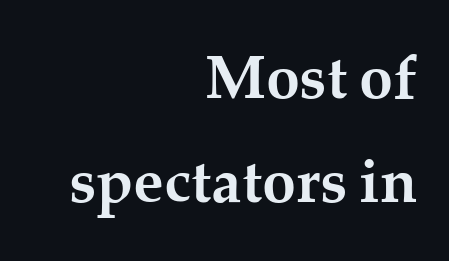
The image shows 61 px semibold serif type, upright; set right-aligned, line spacing 1.71x, normal letter spacing, not underlined; medium stroke contrast and a medium x-height.
